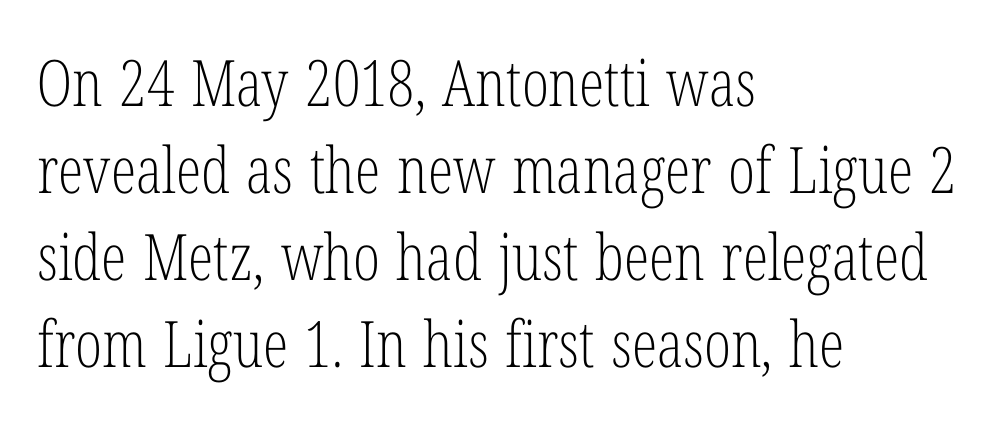
Q: Is the text bold? A: No.
Q: Is the text italic (slanted)? A: No, it is upright.
Q: Is the typeface a serif or a sans-serif typeface? A: Serif.
Q: Is the text underlined? A: No.
Q: How is the paragraph aligned? A: Left-aligned.
Q: Is the spacing between letters normal or unusually wide? A: Normal.
Q: Is the spacing between lines tight, normal or loose? A: Normal.
Q: Width (condensed, normal, or wide)? A: Condensed.
Q: Stroke contrast? A: Low.
Q: x-height? A: Medium.
Q: Monospaced? A: No.
